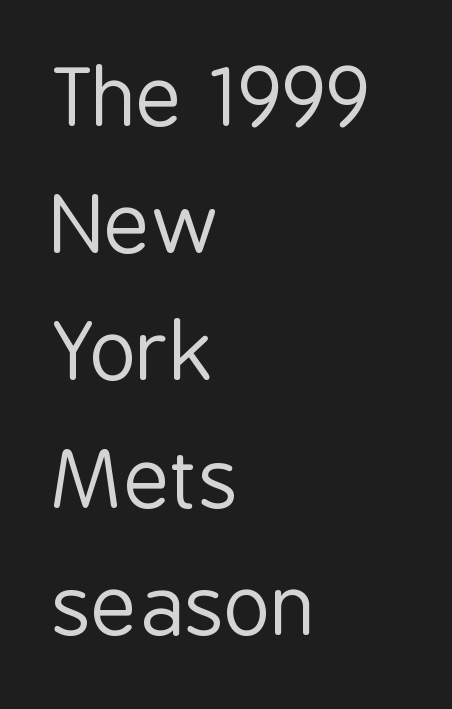
{"serif": "no", "italic": "no", "bold": "no", "weight": "regular", "width": "condensed", "stroke_contrast": "low", "x_height": "medium", "monospaced": "no", "underline": "no", "align": "left", "line_spacing": "normal", "line_spacing_ratio": 1.59, "letter_spacing": "normal", "letter_spacing_em": 0.0, "glyph_px": 80}
